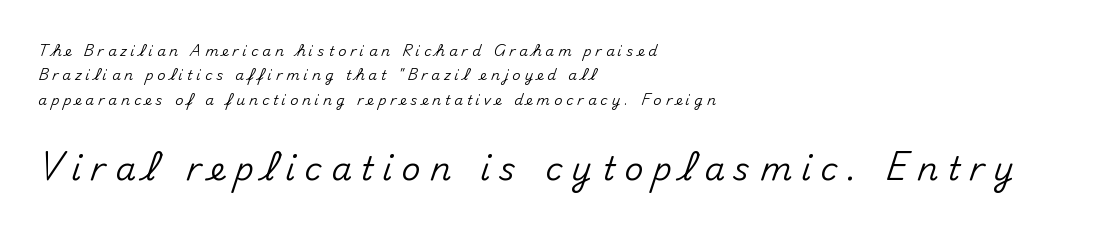
Q: Is the text italic (slanted)? A: Yes.
Q: Is the typeface a serif or a sans-serif typeface? A: Sans-serif.
Q: Is the text underlined? A: No.
Q: How is the paragraph aligned? A: Left-aligned.
Q: Is the spacing between letters normal or unusually wide? A: Unusually wide.
Q: Which block of text is set in a larger size, the first (top) or the second (bottom)? A: The second (bottom) one.
Q: Width (condensed, normal, or wide)? A: Normal.
Q: Stroke contrast? A: Medium.
Q: x-height? A: Small.
Q: Monospaced? A: No.
